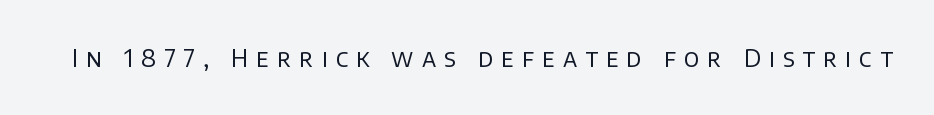
The image shows 24 px text type, upright; set unusually wide letter spacing (+0.34 em), not underlined.
